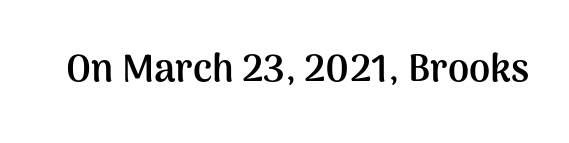
{"serif": "no", "italic": "no", "bold": "yes", "weight": "semibold", "width": "normal", "stroke_contrast": "medium", "x_height": "medium", "monospaced": "no", "underline": "no", "letter_spacing": "normal", "letter_spacing_em": 0.0, "glyph_px": 38}
